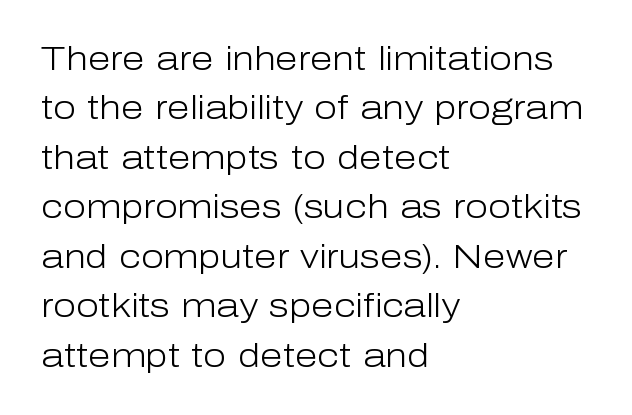
{"serif": "no", "italic": "no", "bold": "no", "weight": "light", "width": "normal", "stroke_contrast": "low", "x_height": "medium", "monospaced": "no", "underline": "no", "align": "left", "line_spacing": "normal", "line_spacing_ratio": 1.5, "letter_spacing": "normal", "letter_spacing_em": 0.0, "glyph_px": 33}
